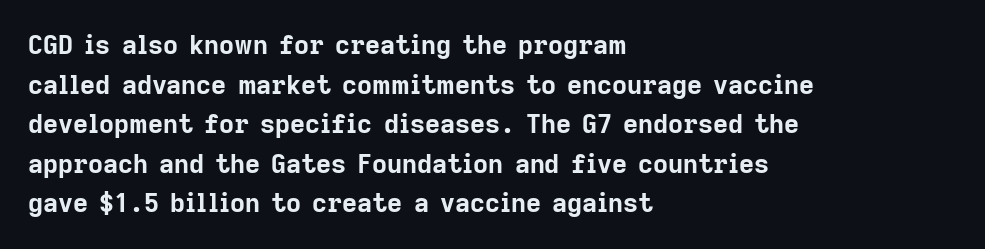
Q: Is the text bold? A: Yes.
Q: Is the text italic (slanted)? A: No, it is upright.
Q: Is the text underlined? A: No.
Q: How is the paragraph aligned? A: Left-aligned.
Q: Is the spacing between letters normal or unusually wide? A: Normal.
Q: Is the spacing between lines tight, normal or loose? A: Normal.
